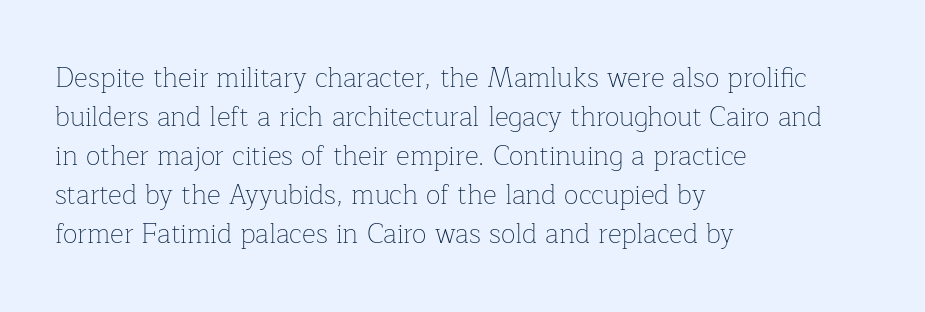
The image shows 27 px text type, upright; set left-aligned, normal line spacing (1.44x), normal letter spacing, not underlined.
